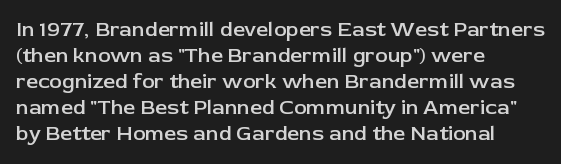
{"italic": "no", "bold": "semi", "underline": "no", "align": "left", "line_spacing_ratio": 1.24, "letter_spacing": "normal", "letter_spacing_em": 0.0, "glyph_px": 21}
